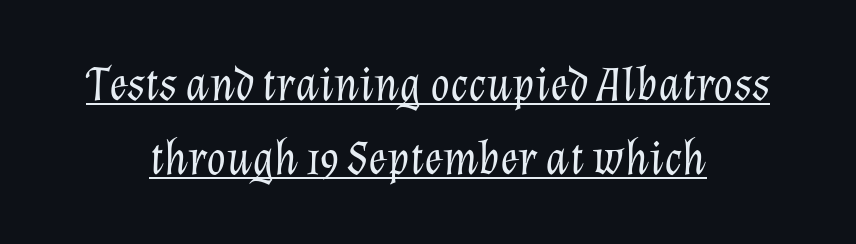
Q: Is the text bold? A: No.
Q: Is the text italic (slanted)? A: Yes, it leans right by about 12 degrees.
Q: Is the text underlined? A: Yes.
Q: How is the paragraph aligned? A: Centered.
Q: Is the spacing between letters normal or unusually wide? A: Normal.
Q: Is the spacing between lines tight, normal or loose? A: Normal.
Q: Width (condensed, normal, or wide)? A: Normal.
Q: Stroke contrast? A: Low.
Q: x-height? A: Medium.
Q: Monospaced? A: No.
